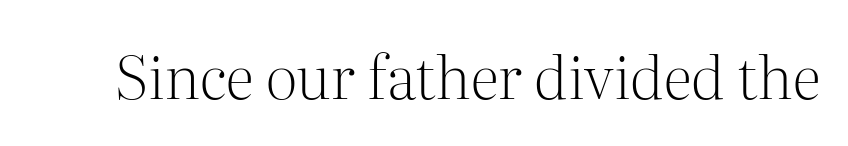
{"serif": "yes", "italic": "no", "bold": "no", "weight": "light", "width": "normal", "stroke_contrast": "medium", "x_height": "medium", "monospaced": "no", "underline": "no", "letter_spacing": "normal", "letter_spacing_em": 0.0, "glyph_px": 60}
